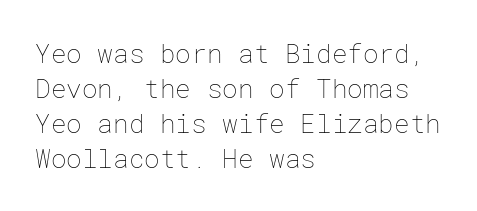
Q: Is the text bold? A: No.
Q: Is the text italic (slanted)? A: No, it is upright.
Q: Is the text underlined? A: No.
Q: How is the paragraph aligned? A: Left-aligned.
Q: Is the spacing between letters normal or unusually wide? A: Normal.
Q: Is the spacing between lines tight, normal or loose? A: Normal.
